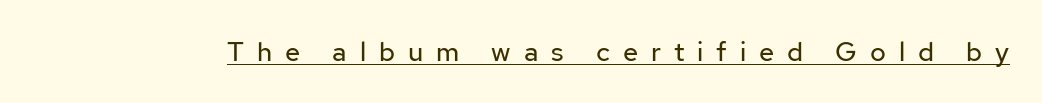
{"italic": "no", "bold": "no", "underline": "yes", "letter_spacing": "wide", "letter_spacing_em": 0.48, "glyph_px": 27}
